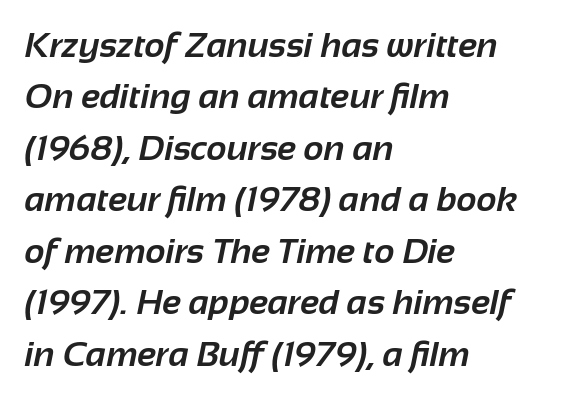
The image shows 35 px bold sans-serif type; set left-aligned, normal line spacing (1.47x), normal letter spacing, not underlined; low stroke contrast and a medium x-height.
